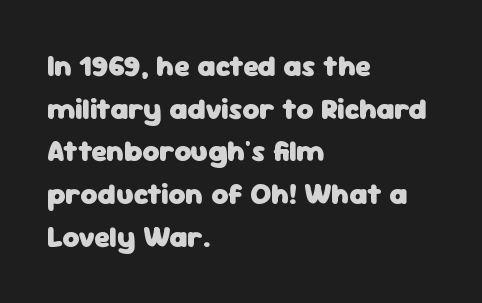
Q: Is the text bold? A: Yes.
Q: Is the text italic (slanted)? A: No, it is upright.
Q: Is the typeface a serif or a sans-serif typeface? A: Sans-serif.
Q: Is the text underlined? A: No.
Q: How is the paragraph aligned? A: Left-aligned.
Q: Is the spacing between letters normal or unusually wide? A: Normal.
Q: Is the spacing between lines tight, normal or loose? A: Normal.
Q: Width (condensed, normal, or wide)? A: Normal.
Q: Stroke contrast? A: Low.
Q: x-height? A: Medium.
Q: Monospaced? A: No.
